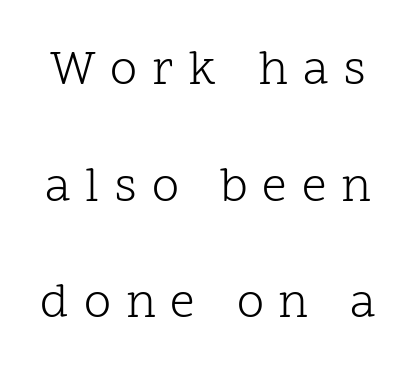
Q: Is the text bold? A: No.
Q: Is the text italic (slanted)? A: No, it is upright.
Q: Is the typeface a serif or a sans-serif typeface? A: Serif.
Q: Is the text underlined? A: No.
Q: Is the spacing between letters normal or unusually wide? A: Unusually wide.
Q: Is the spacing between lines tight, normal or loose? A: Loose.
Q: Width (condensed, normal, or wide)? A: Normal.
Q: Stroke contrast? A: Low.
Q: x-height? A: Medium.
Q: Monospaced? A: No.
